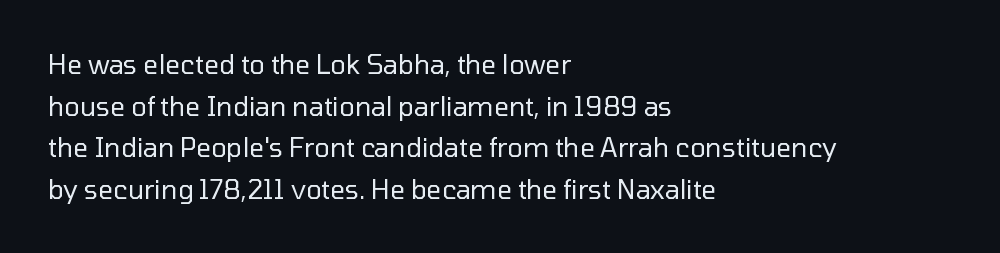
Q: Is the text bold? A: No.
Q: Is the text italic (slanted)? A: No, it is upright.
Q: Is the text underlined? A: No.
Q: How is the paragraph aligned? A: Left-aligned.
Q: Is the spacing between letters normal or unusually wide? A: Normal.
Q: Is the spacing between lines tight, normal or loose? A: Normal.
